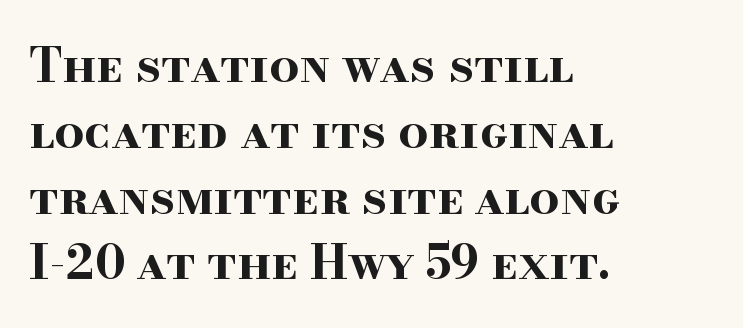
If you measured baseline to baseline, you'd find a middling distance. A classic flush-left, rag-right setting is used for this passage. The type family on display is of the serif kind. The passage shown is typed in a proportional face where columns would drift. Anything drawn beneath the words? Only blank space. This is roman type, the default non-slanted kind.
